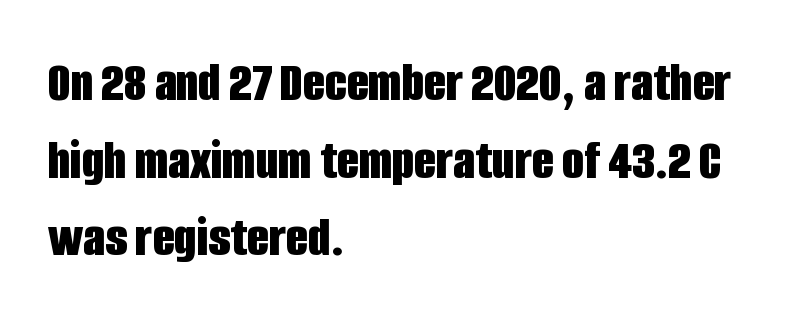
{"serif": "no", "italic": "no", "bold": "yes", "weight": "bold", "width": "condensed", "stroke_contrast": "low", "x_height": "large", "monospaced": "no", "underline": "no", "align": "left", "line_spacing": "normal", "line_spacing_ratio": 1.36, "letter_spacing": "normal", "letter_spacing_em": 0.0, "glyph_px": 57}
